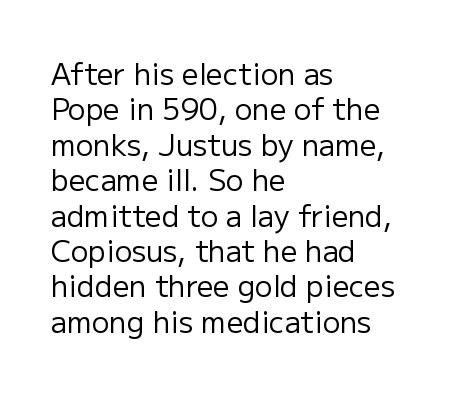
{"serif": "no", "italic": "no", "bold": "no", "weight": "regular", "width": "normal", "stroke_contrast": "low", "x_height": "medium", "monospaced": "no", "underline": "no", "align": "left", "line_spacing_ratio": 1.22, "letter_spacing": "normal", "letter_spacing_em": 0.0, "glyph_px": 29}
